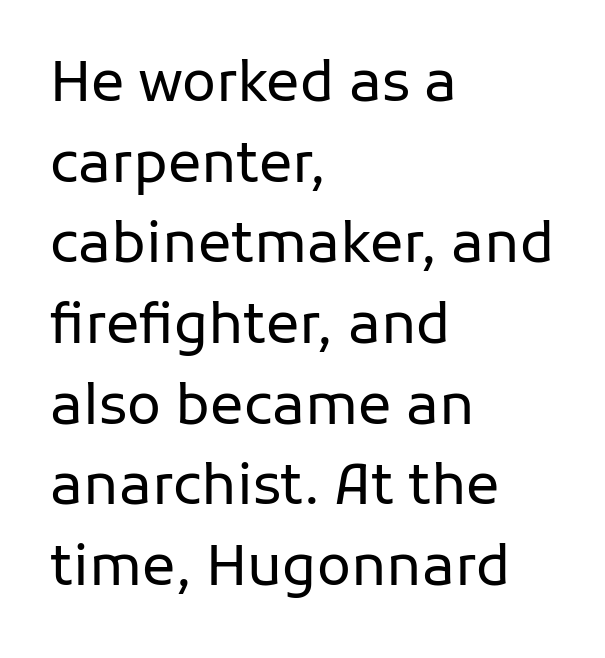
{"serif": "no", "italic": "no", "bold": "no", "weight": "regular", "width": "normal", "stroke_contrast": "low", "x_height": "medium", "monospaced": "no", "underline": "no", "align": "left", "line_spacing": "normal", "line_spacing_ratio": 1.44, "letter_spacing": "normal", "letter_spacing_em": 0.0, "glyph_px": 56}
